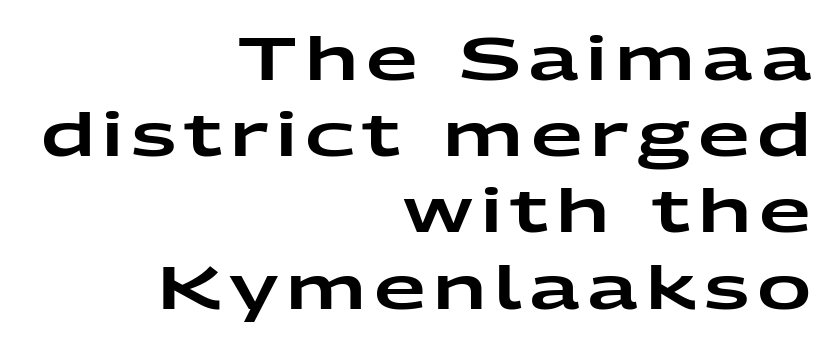
Q: Is the text italic (slanted)? A: No, it is upright.
Q: Is the typeface a serif or a sans-serif typeface? A: Sans-serif.
Q: Is the text underlined? A: No.
Q: How is the paragraph aligned? A: Right-aligned.
Q: Is the spacing between lines tight, normal or loose? A: Normal.
Q: Width (condensed, normal, or wide)? A: Wide.
Q: Stroke contrast? A: Low.
Q: x-height? A: Medium.
Q: Monospaced? A: No.
